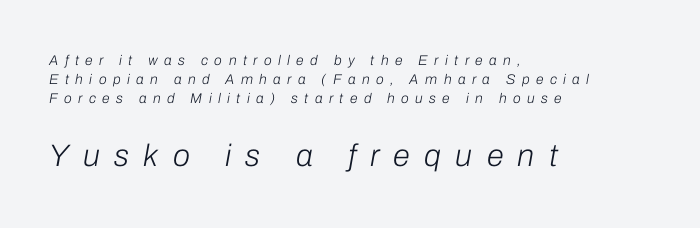
Think of a printed novel: that variable character pitch is what you see here. The gaps between neighbouring characters are conspicuously large. Is the stroke heavy? The answer is a plain regular-or-lighter. Just letters on the line, the space beneath them empty. There's an unmistakable incline to the writing here.
